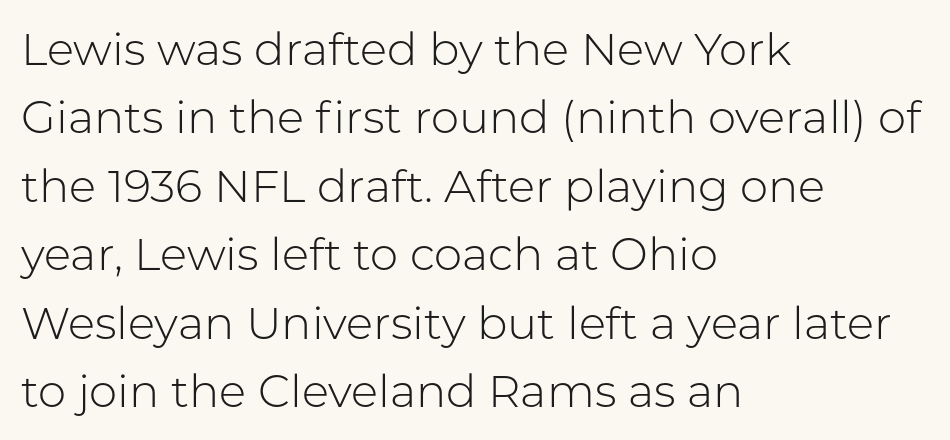
{"serif": "no", "italic": "no", "bold": "no", "weight": "light", "width": "normal", "stroke_contrast": "low", "x_height": "medium", "monospaced": "no", "underline": "no", "align": "left", "line_spacing": "normal", "line_spacing_ratio": 1.52, "letter_spacing": "normal", "letter_spacing_em": 0.0, "glyph_px": 45}
